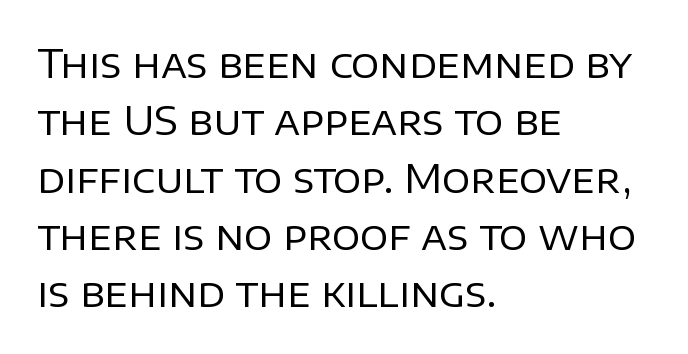
I'd call this a sans setting — the letters go barefoot. Line spacing here is normal. The passage shown is typed in a proportional face where columns would drift. The font's upright variant was chosen for this text. Rule under the text: the space is simply empty. The rendering anchors every line to the left-hand side.
